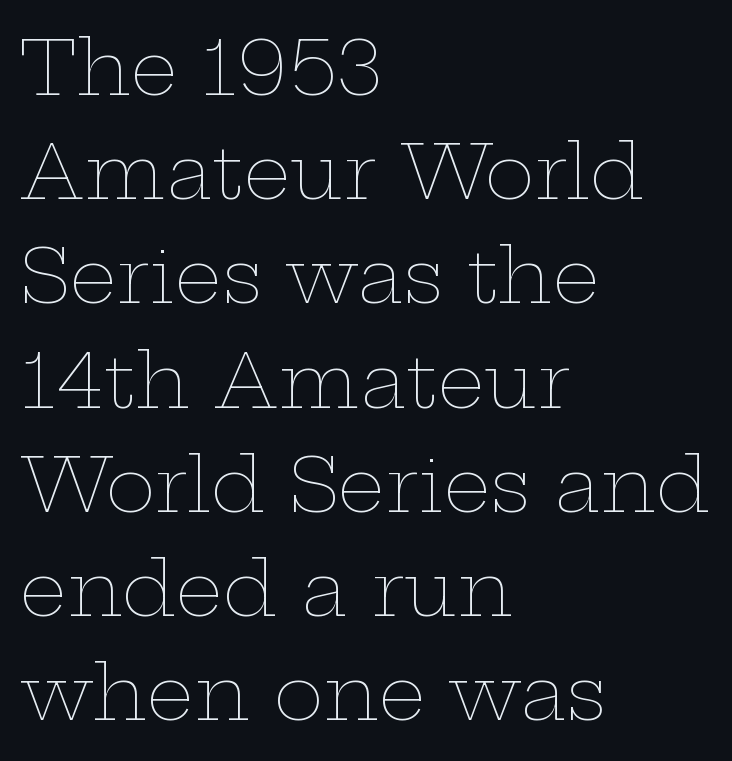
The image shows 75 px thin, wide type, upright; set left-aligned, normal line spacing (1.39x), normal letter spacing, not underlined; low stroke contrast and a medium x-height.
